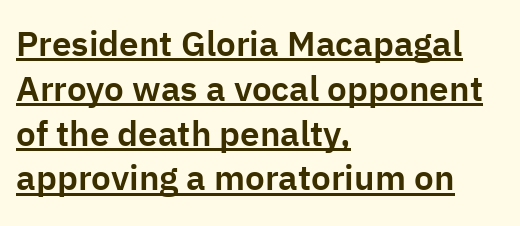
You could not count columns in this text — the font is proportionally spaced. The type family on display is of the sans-serif kind. Horizontal bands of white between lines are of average thickness. In terms of letterspacing, this is plain default setting. Style check: upright. Alignment: flush left.
